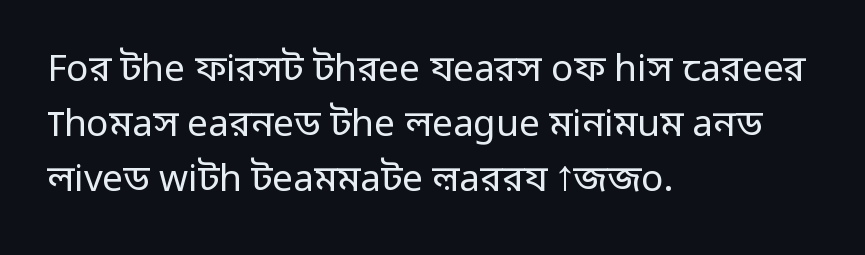
{"serif": "no", "italic": "no", "bold": "no", "weight": "regular", "width": "normal", "stroke_contrast": "low", "x_height": "medium", "monospaced": "no", "underline": "no", "align": "left", "line_spacing": "normal", "line_spacing_ratio": 1.49, "letter_spacing": "normal", "letter_spacing_em": 0.0, "glyph_px": 37}
